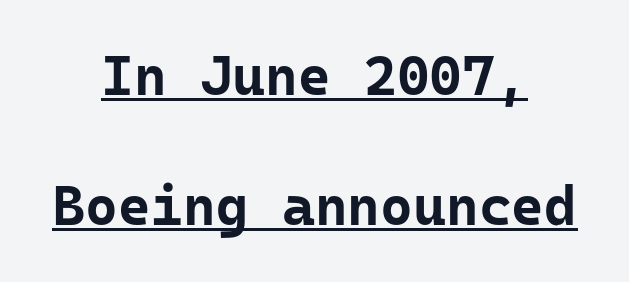
In terms of letterspacing, this is plain default setting. Layout note: lines centered. Ordinary non-slanted type is in use. The rendering uses a bold face; every stroke is thick and dark. Letterform terminals end flat and unadorned throughout the passage.
